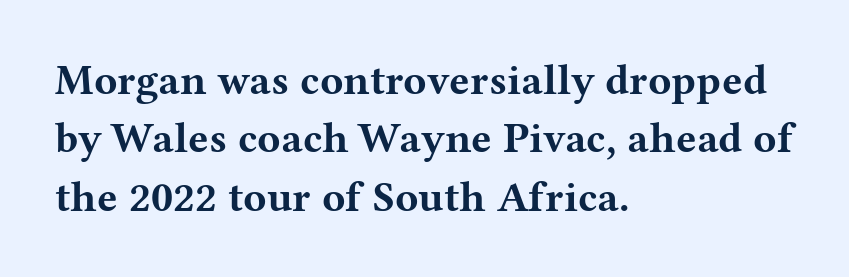
The space beneath each line is pristine and unruled. The face used here is proportionally spaced, like ordinary book or web type. Quick note: interline space is typical. Tracking value appears to be zero — textbook default spacing. Is the block centered? No — it sits flush against the left margin.
